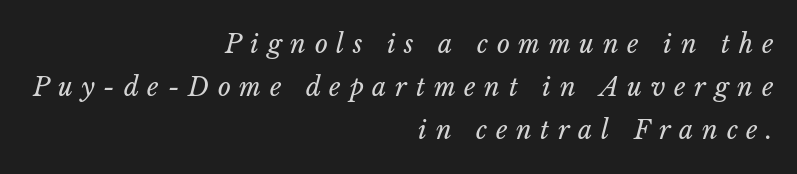
The image shows 25 px text type, italic (leaning right); set right-aligned, line spacing 1.73x, unusually wide letter spacing (+0.35 em), not underlined.
